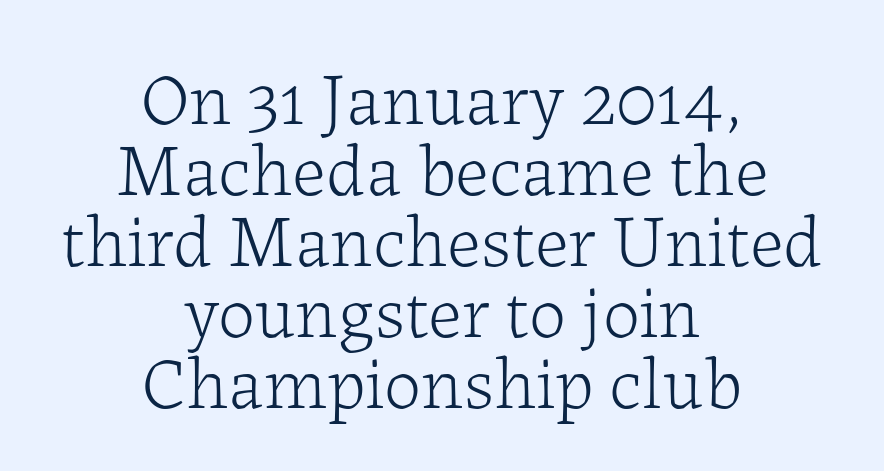
The image shows 74 px light serif type, upright; set centered, tight line spacing (0.96x), normal letter spacing, not underlined; low stroke contrast and a medium x-height.
